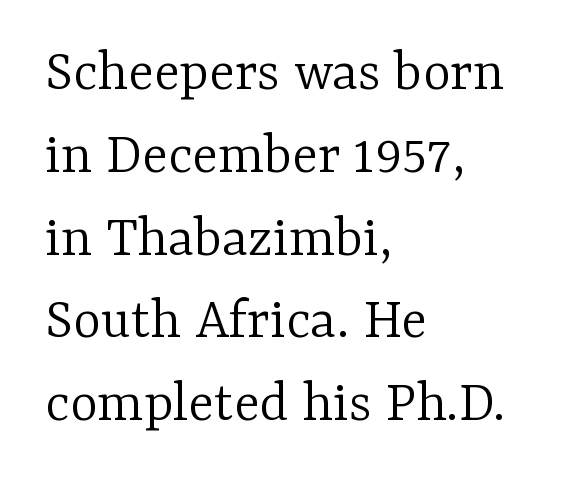
Descenders are the only things crossing below the line. Spacing between characters is what you'd get straight out of the box. Honestly, the row spacing looks completely unremarkable. Each line starts at the same left margin while the right side varies. Stem width sits at or under what a default text font uses.
